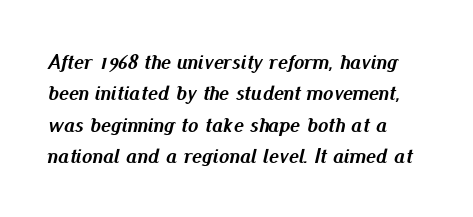
The image shows 21 px bold type, italic (leaning right); set left-aligned, normal line spacing (1.49x), normal letter spacing, not underlined.
